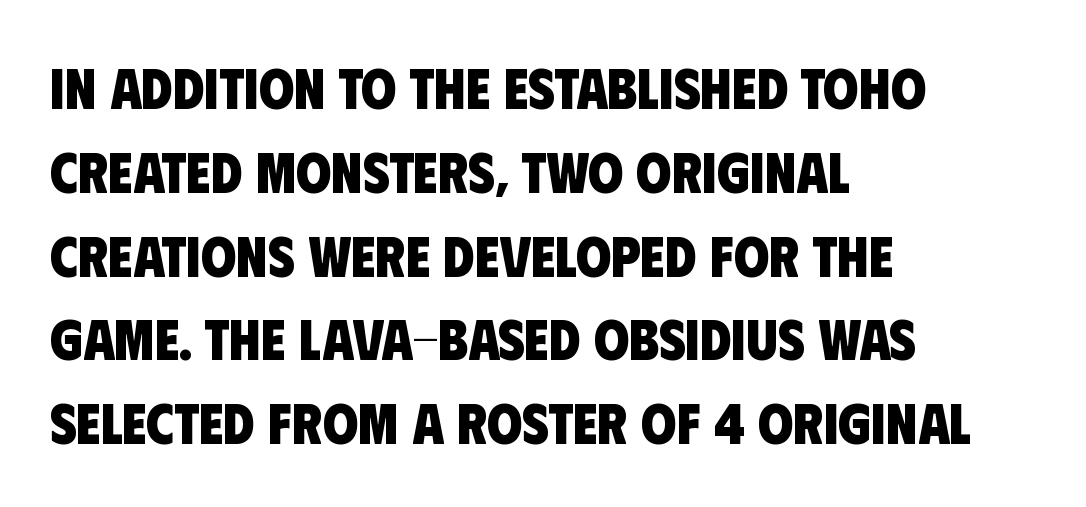
The face used here is rendered with its standard letterfit. In terms of leading, this rendering sits right in the middle. Nothing sits at the stroke ends, so this counts as sans-serif. In CSS terms this would be text-align: left.
